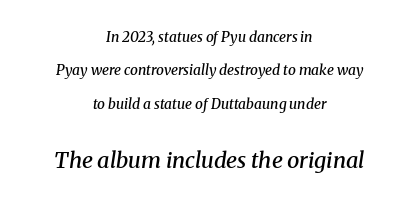
The image shows 22 px text type, italic (leaning right); set centered, loose line spacing (2.39x), normal letter spacing, not underlined; the second (bottom) block is 1.57x larger.
